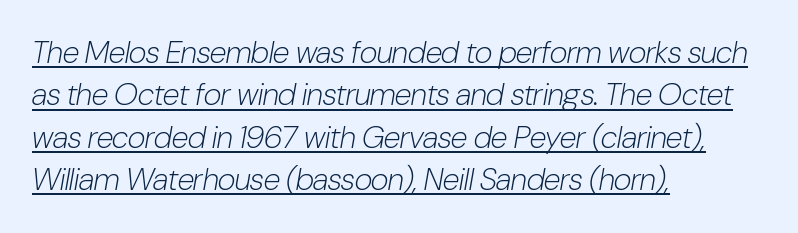
The setting favours the left margin, as ordinary paragraphs usually do. Vertical spacing — default. A quiet, ordinary-to-light weight characterises the typeface. Looking at the ascenders, they clearly lean.
